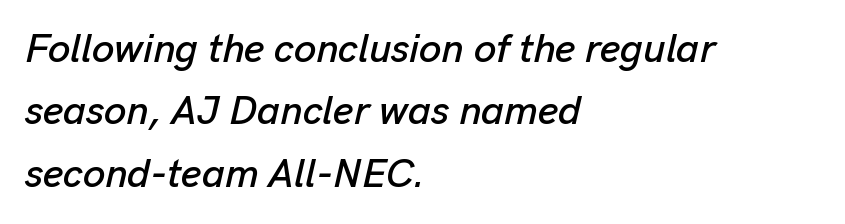
The image shows 40 px text type, italic (leaning right); set left-aligned, normal line spacing (1.56x), normal letter spacing, not underlined; low stroke contrast and a medium x-height.
